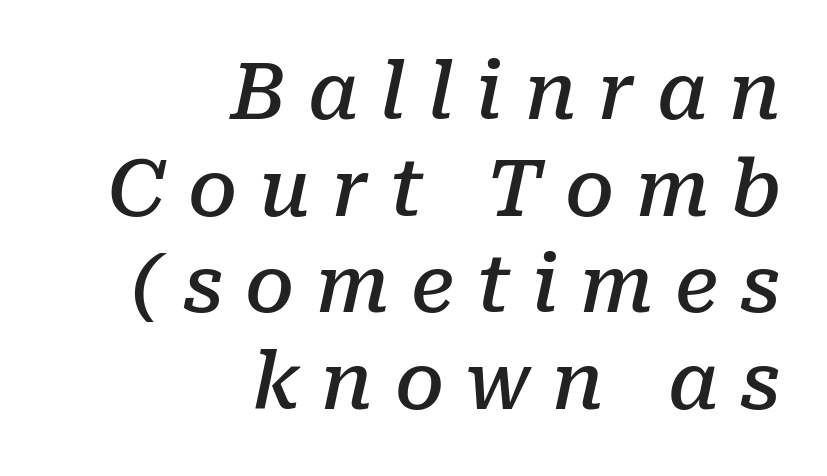
{"serif": "yes", "italic": "yes", "lean": "right", "slant_degrees": 10, "bold": "semi", "weight": "semibold", "width": "normal", "stroke_contrast": "low", "x_height": "medium", "monospaced": "no", "underline": "no", "align": "right", "line_spacing_ratio": 1.24, "letter_spacing": "wide", "letter_spacing_em": 0.28, "glyph_px": 78}
